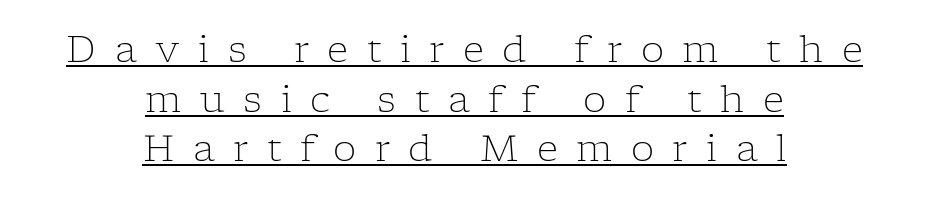
Typeset on center — no edge is straight. Each new line begins a customary step beneath the previous one. Every character sits straight up, as roman type does. A serif font was chosen for this passage. This rendering features underlined lettering. The letterforms sit at book weight or below.
